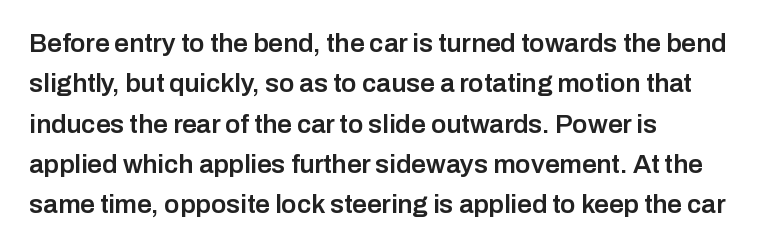
Q: Is the text bold? A: Semi-bold.
Q: Is the text italic (slanted)? A: No, it is upright.
Q: Is the text underlined? A: No.
Q: How is the paragraph aligned? A: Left-aligned.
Q: Is the spacing between letters normal or unusually wide? A: Normal.
Q: Is the spacing between lines tight, normal or loose? A: Normal.
